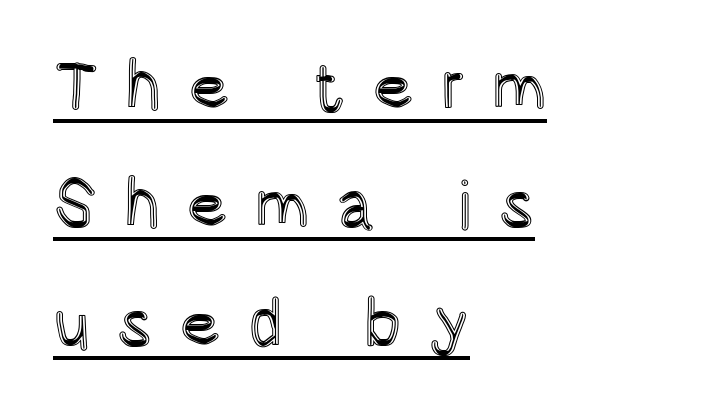
Does extra space separate the letters? Yes, quite a lot of it. Note the varied advance widths — an 'i' is clearly narrower than an 'm'. Which margin do the lines hug? The left one — the right edge is uneven. The rendering uses the underline text-decoration. Is there any slant? The stems are plumb.
